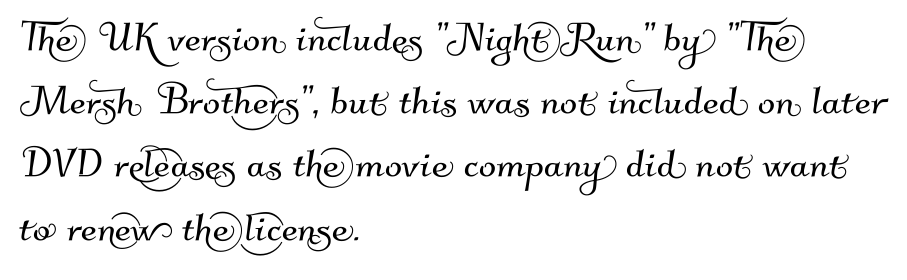
Q: Is the typeface a serif or a sans-serif typeface? A: Sans-serif.
Q: Is the text underlined? A: No.
Q: How is the paragraph aligned? A: Left-aligned.
Q: Is the spacing between letters normal or unusually wide? A: Normal.
Q: Width (condensed, normal, or wide)? A: Normal.
Q: Stroke contrast? A: Medium.
Q: x-height? A: Small.
Q: Monospaced? A: No.
